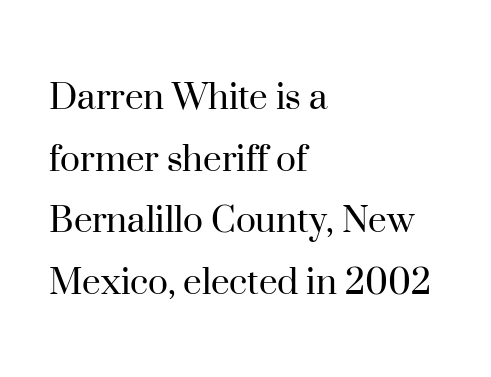
{"serif": "yes", "italic": "no", "bold": "no", "weight": "regular", "width": "normal", "stroke_contrast": "high", "x_height": "small", "monospaced": "no", "underline": "no", "align": "left", "line_spacing": "normal", "line_spacing_ratio": 1.47, "letter_spacing": "normal", "letter_spacing_em": 0.0, "glyph_px": 42}
